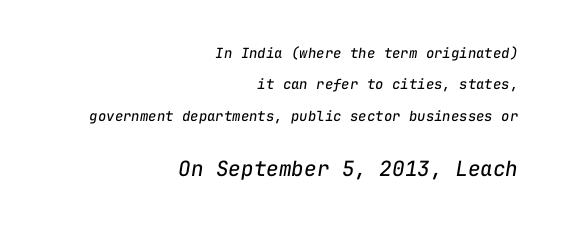
The image shows 21 px text type, italic (leaning right); set right-aligned, loose line spacing (2.25x), normal letter spacing, not underlined; the second (bottom) block is 1.5x larger.
